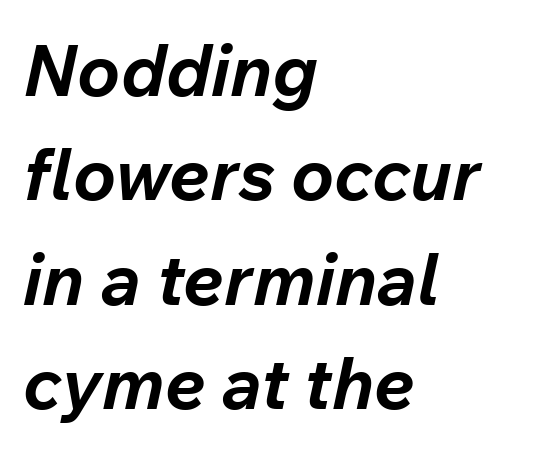
The image shows 72 px bold type, italic (leaning right); set left-aligned, normal line spacing (1.45x), normal letter spacing, not underlined; low stroke contrast and a medium x-height.
